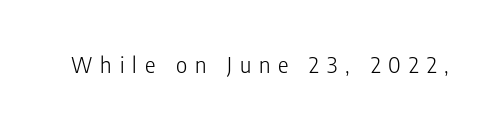
These lines have a slow, spaced-out rhythm from letter to letter. The passage shown is not underscored anywhere. A roman cut, with each character standing at attention. The face looks like a standard text weight, possibly lighter.
